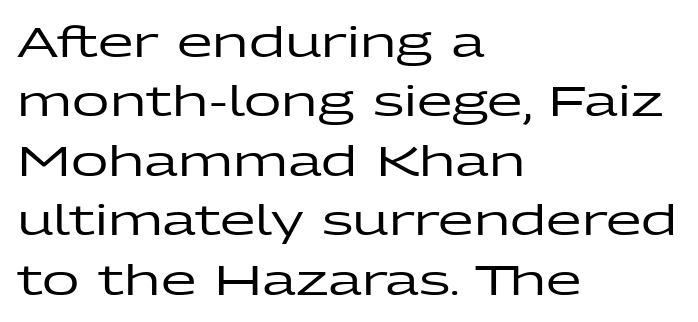
{"serif": "no", "italic": "no", "width": "wide", "stroke_contrast": "low", "x_height": "medium", "monospaced": "no", "underline": "no", "align": "left", "line_spacing": "normal", "line_spacing_ratio": 1.45, "letter_spacing": "normal", "letter_spacing_em": 0.0, "glyph_px": 41}
